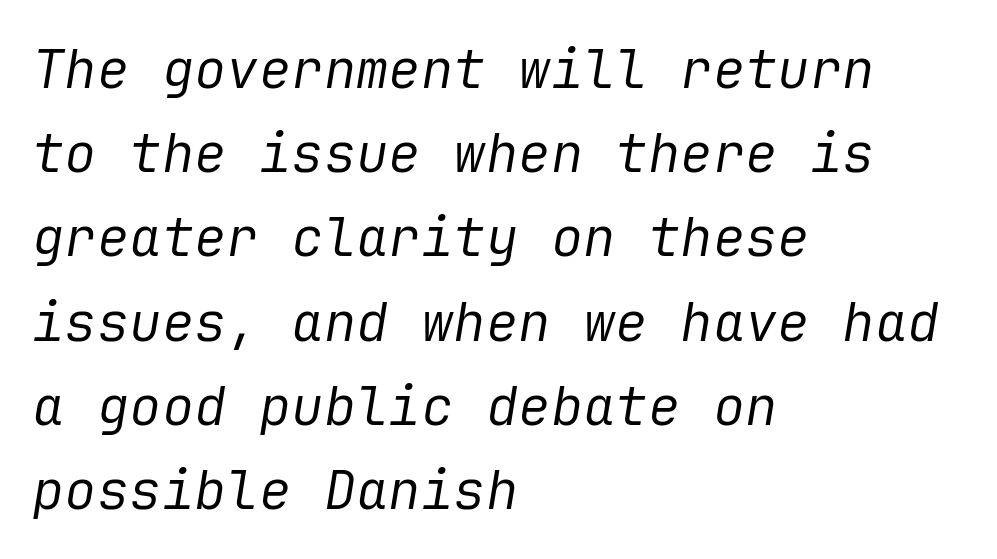
The image shows 54 px regular-weight type, italic (leaning right); set left-aligned, normal line spacing (1.56x), normal letter spacing, not underlined; low stroke contrast and a medium x-height.
